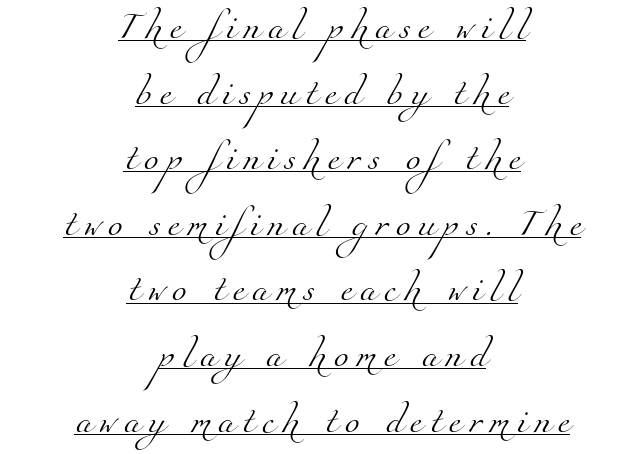
Q: Is the text bold? A: No.
Q: Is the text underlined? A: Yes.
Q: How is the paragraph aligned? A: Centered.
Q: Is the spacing between letters normal or unusually wide? A: Unusually wide.
Q: Is the spacing between lines tight, normal or loose? A: Loose.
